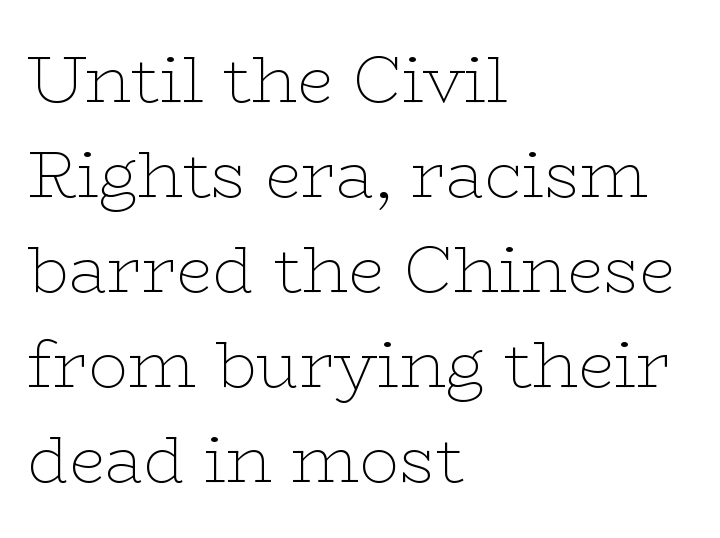
{"serif": "yes", "italic": "no", "bold": "no", "weight": "thin", "width": "wide", "stroke_contrast": "low", "x_height": "medium", "monospaced": "no", "underline": "no", "align": "left", "line_spacing": "normal", "line_spacing_ratio": 1.44, "letter_spacing": "normal", "letter_spacing_em": 0.0, "glyph_px": 66}
